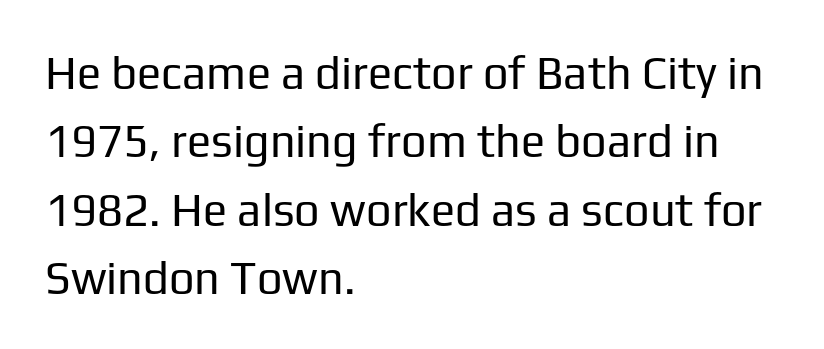
Q: Is the text bold? A: No.
Q: Is the text italic (slanted)? A: No, it is upright.
Q: Is the typeface a serif or a sans-serif typeface? A: Sans-serif.
Q: Is the text underlined? A: No.
Q: How is the paragraph aligned? A: Left-aligned.
Q: Is the spacing between letters normal or unusually wide? A: Normal.
Q: Is the spacing between lines tight, normal or loose? A: Normal.
Q: Width (condensed, normal, or wide)? A: Normal.
Q: Stroke contrast? A: Low.
Q: x-height? A: Medium.
Q: Monospaced? A: No.
